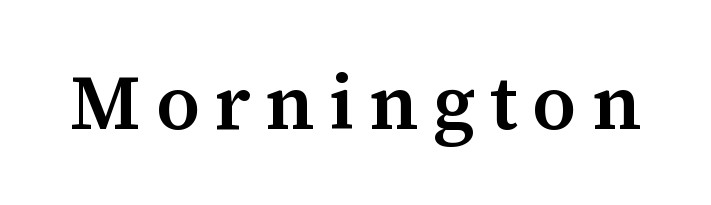
Q: Is the text bold? A: Semi-bold.
Q: Is the text italic (slanted)? A: No, it is upright.
Q: Is the typeface a serif or a sans-serif typeface? A: Serif.
Q: Is the text underlined? A: No.
Q: Width (condensed, normal, or wide)? A: Normal.
Q: Stroke contrast? A: Medium.
Q: x-height? A: Medium.
Q: Monospaced? A: No.
